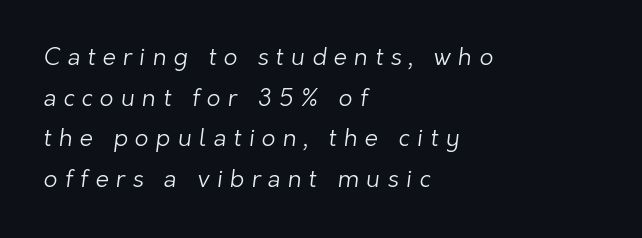
{"bold": "no", "underline": "no", "align": "left", "line_spacing": "normal", "line_spacing_ratio": 1.69, "letter_spacing": "wide", "letter_spacing_em": 0.3, "glyph_px": 24}
